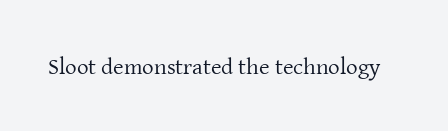
The image shows 23 px text type, upright; set normal letter spacing, not underlined.
